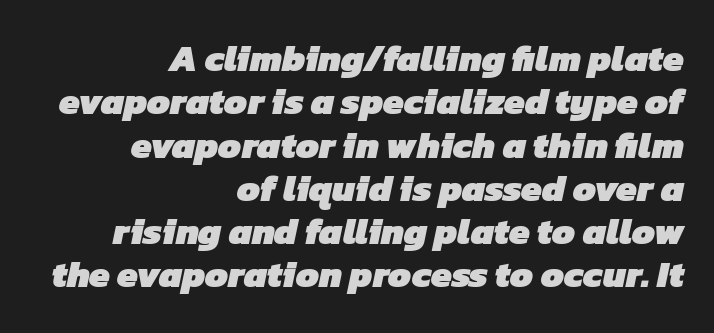
{"serif": "no", "bold": "yes", "weight": "heavy", "width": "normal", "stroke_contrast": "low", "x_height": "medium", "monospaced": "no", "underline": "no", "align": "right", "line_spacing_ratio": 1.17, "letter_spacing": "normal", "letter_spacing_em": 0.0, "glyph_px": 37}
